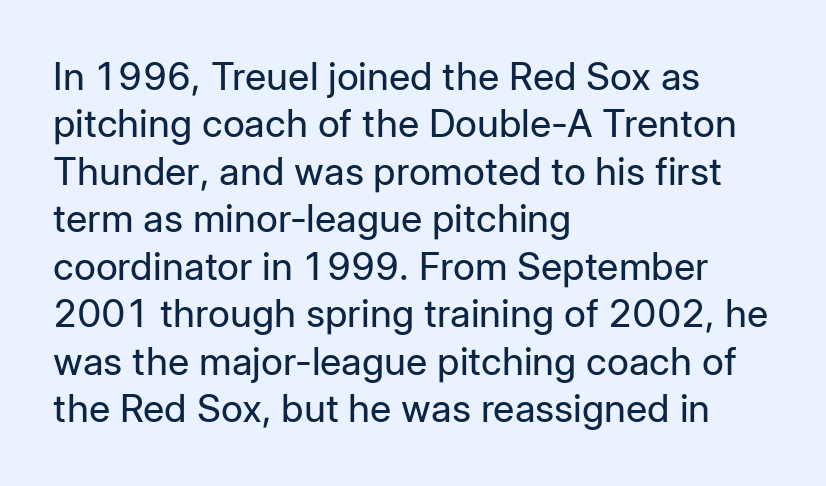
Q: Is the text bold? A: No.
Q: Is the text italic (slanted)? A: No, it is upright.
Q: Is the typeface a serif or a sans-serif typeface? A: Sans-serif.
Q: Is the text underlined? A: No.
Q: How is the paragraph aligned? A: Left-aligned.
Q: Is the spacing between letters normal or unusually wide? A: Normal.
Q: Is the spacing between lines tight, normal or loose? A: Normal.
Q: Width (condensed, normal, or wide)? A: Normal.
Q: Stroke contrast? A: Low.
Q: x-height? A: Medium.
Q: Monospaced? A: No.
